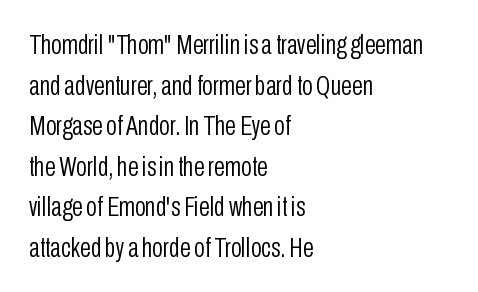
{"serif": "no", "italic": "no", "bold": "no", "weight": "light", "width": "condensed", "stroke_contrast": "low", "x_height": "medium", "monospaced": "no", "underline": "no", "align": "left", "line_spacing": "normal", "line_spacing_ratio": 1.45, "letter_spacing": "normal", "letter_spacing_em": 0.0, "glyph_px": 28}
